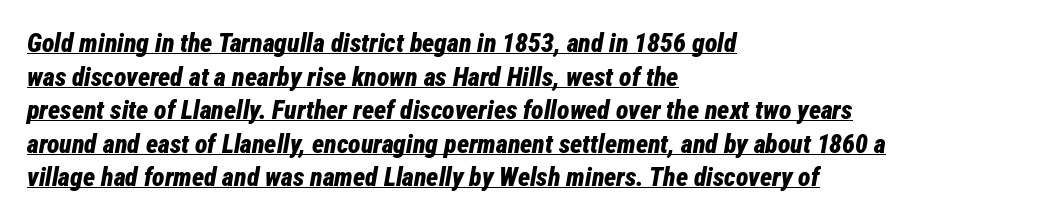
Q: Is the text bold? A: Yes.
Q: Is the text italic (slanted)? A: Yes, it leans right by about 12 degrees.
Q: Is the text underlined? A: Yes.
Q: How is the paragraph aligned? A: Left-aligned.
Q: Is the spacing between letters normal or unusually wide? A: Normal.
Q: Is the spacing between lines tight, normal or loose? A: Normal.
